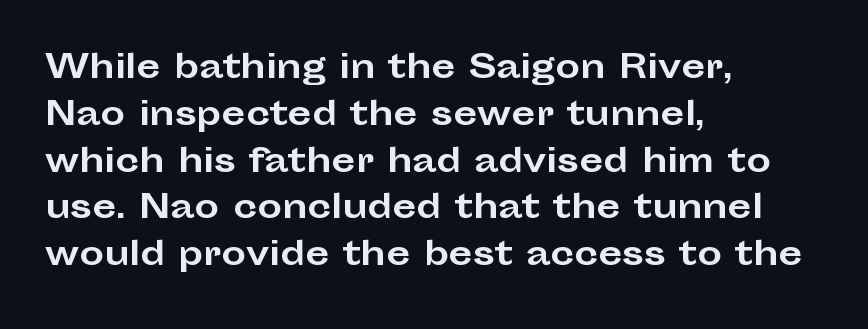
{"serif": "no", "italic": "no", "bold": "yes", "weight": "bold", "width": "wide", "stroke_contrast": "low", "x_height": "medium", "monospaced": "no", "underline": "no", "align": "left", "line_spacing": "normal", "line_spacing_ratio": 1.51, "letter_spacing": "normal", "letter_spacing_em": 0.0, "glyph_px": 31}
